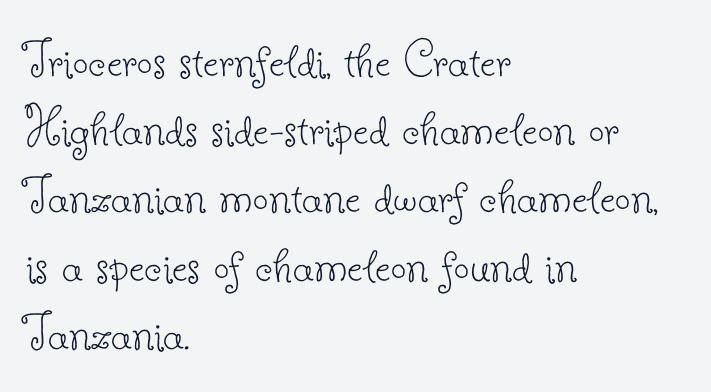
Q: Is the text bold? A: No.
Q: Is the text italic (slanted)? A: No, it is upright.
Q: Is the typeface a serif or a sans-serif typeface? A: Serif.
Q: Is the text underlined? A: No.
Q: How is the paragraph aligned? A: Left-aligned.
Q: Is the spacing between letters normal or unusually wide? A: Normal.
Q: Width (condensed, normal, or wide)? A: Normal.
Q: Stroke contrast? A: Low.
Q: x-height? A: Small.
Q: Monospaced? A: No.
